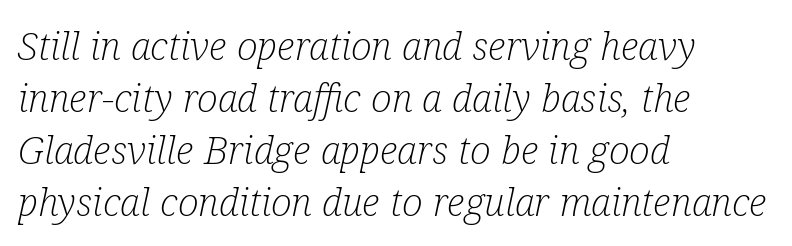
The text carries the slant typical of an italic or oblique font. The font sits on the lighter half of the weight spectrum, regular included. Note: serifs present on the glyphs. The compositor pushed each line to the left boundary. Is there much room between lines? A standard amount, neither cramped nor airy.
